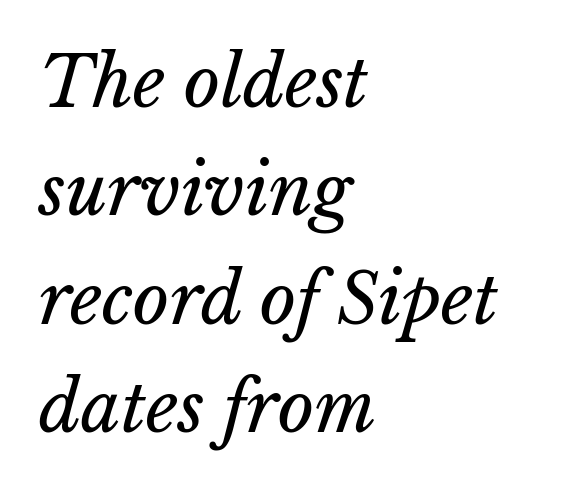
The image shows 70 px regular-weight type, italic (leaning right); set left-aligned, normal line spacing (1.55x), normal letter spacing, not underlined; low stroke contrast and a medium x-height.
